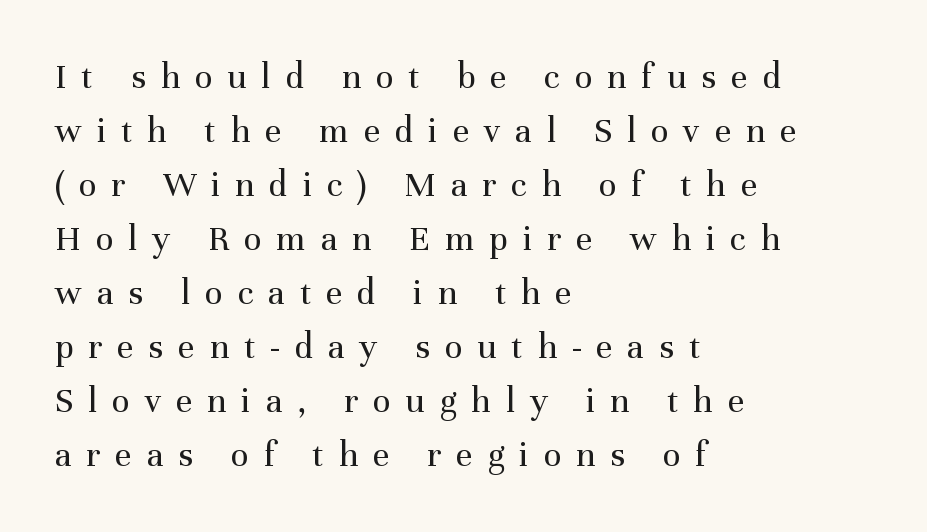
The image shows 37 px regular-weight serif type, upright; set left-aligned, normal line spacing (1.46x), unusually wide letter spacing (+0.4 em), not underlined; medium stroke contrast and a medium x-height.
